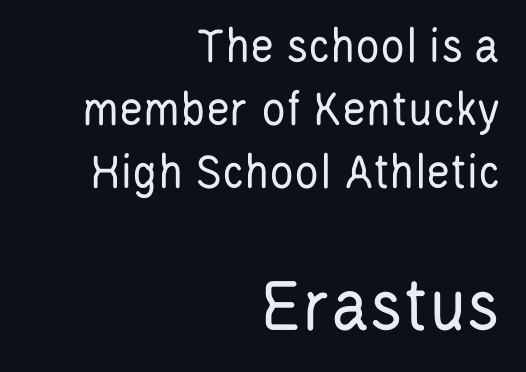
The image shows 77 px regular-weight, condensed sans-serif type, upright; set right-aligned, line spacing 1.24x, normal letter spacing, not underlined; the second (bottom) block is 1.51x larger; low stroke contrast and a large x-height.
